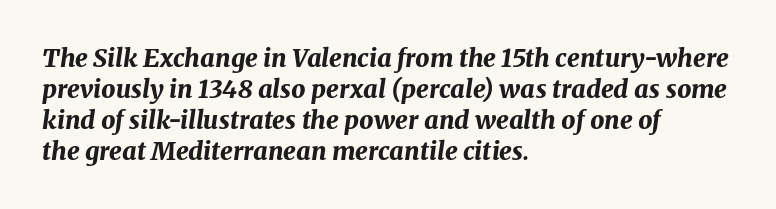
The image shows 25 px bold type, italic (leaning right); set left-aligned, line spacing 1.24x, normal letter spacing, not underlined.
